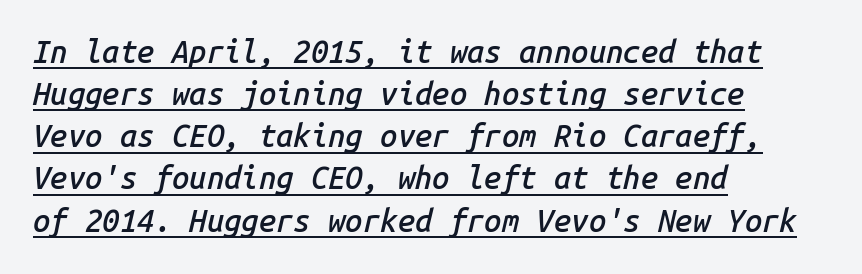
The image shows 31 px semibold type, italic (leaning right), monospaced; set left-aligned, normal line spacing (1.36x), normal letter spacing, underlined; low stroke contrast and a medium x-height.
